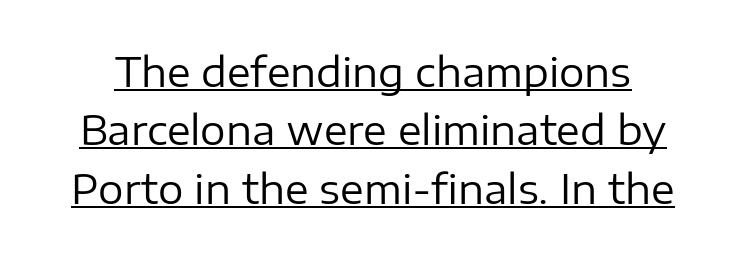
Whoever set this chose a conventional vertical rhythm. Is this a heavy cut? Hardly; it is regular or lighter. These lines keep a tight, regular rhythm from letter to letter. The face used here is proportionally spaced, like ordinary book or web type.
